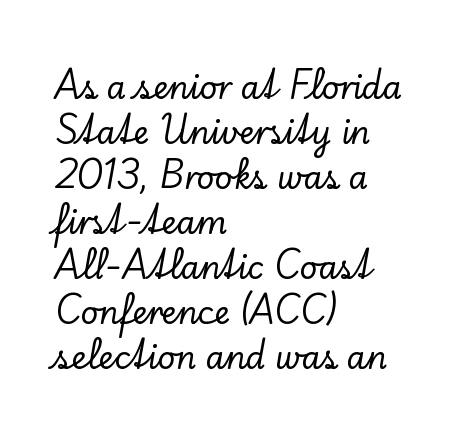
The image shows 31 px serif type; set left-aligned, normal line spacing (1.45x), normal letter spacing, not underlined; low stroke contrast and a small x-height.
